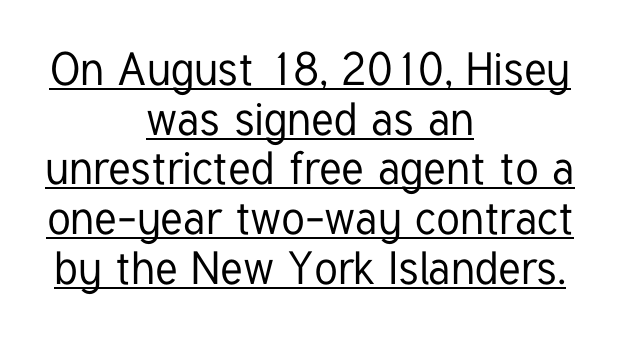
Q: Is the text italic (slanted)? A: No, it is upright.
Q: Is the typeface a serif or a sans-serif typeface? A: Sans-serif.
Q: Is the text underlined? A: Yes.
Q: How is the paragraph aligned? A: Centered.
Q: Is the spacing between letters normal or unusually wide? A: Normal.
Q: Is the spacing between lines tight, normal or loose? A: Tight.
Q: Width (condensed, normal, or wide)? A: Condensed.
Q: Stroke contrast? A: Low.
Q: x-height? A: Medium.
Q: Monospaced? A: No.
